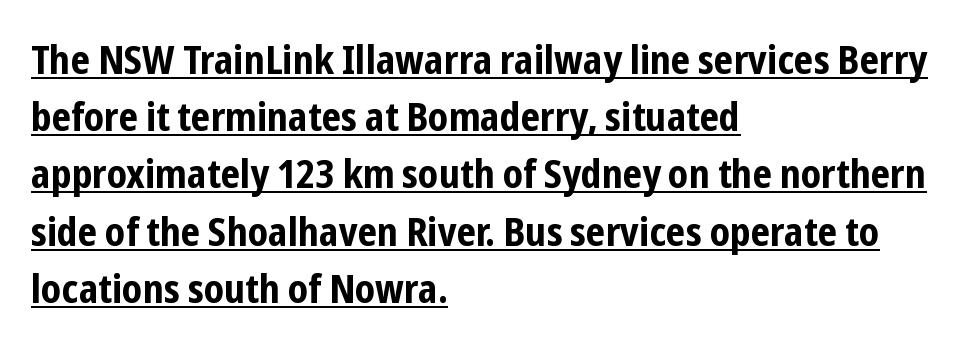
{"serif": "no", "italic": "no", "bold": "yes", "weight": "bold", "width": "condensed", "stroke_contrast": "low", "x_height": "medium", "monospaced": "no", "underline": "yes", "align": "left", "line_spacing": "normal", "line_spacing_ratio": 1.43, "letter_spacing": "normal", "letter_spacing_em": 0.0, "glyph_px": 40}
